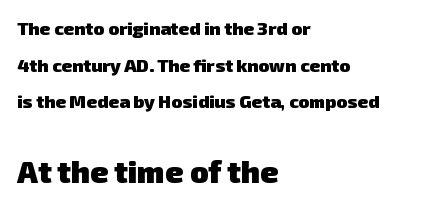
The image shows 31 px heavy sans-serif type; set left-aligned, loose line spacing (2.04x), normal letter spacing, not underlined; the second (bottom) block is 1.72x larger; low stroke contrast and a medium x-height.
